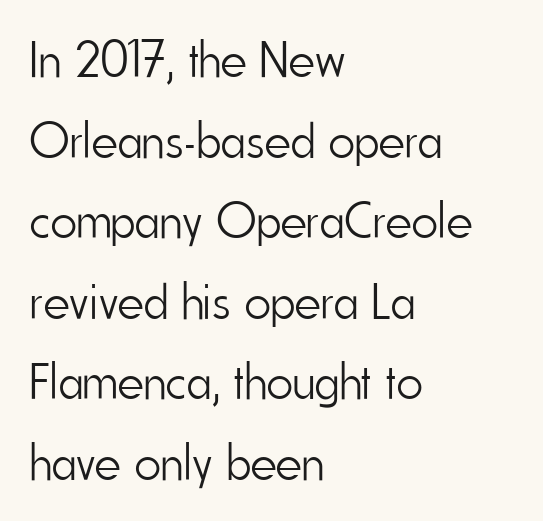
Q: Is the text bold? A: No.
Q: Is the text italic (slanted)? A: No, it is upright.
Q: Is the typeface a serif or a sans-serif typeface? A: Sans-serif.
Q: Is the text underlined? A: No.
Q: How is the paragraph aligned? A: Left-aligned.
Q: Is the spacing between letters normal or unusually wide? A: Normal.
Q: Is the spacing between lines tight, normal or loose? A: Normal.
Q: Width (condensed, normal, or wide)? A: Condensed.
Q: Stroke contrast? A: Low.
Q: x-height? A: Small.
Q: Monospaced? A: No.
